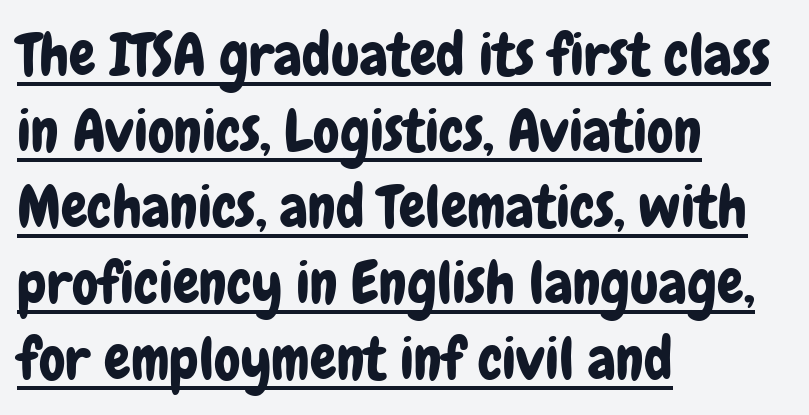
{"serif": "no", "italic": "no", "width": "condensed", "stroke_contrast": "low", "x_height": "medium", "monospaced": "no", "underline": "yes", "align": "left", "line_spacing": "normal", "line_spacing_ratio": 1.29, "letter_spacing": "normal", "letter_spacing_em": 0.0, "glyph_px": 59}
